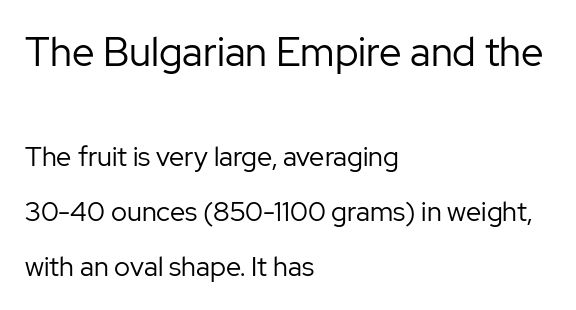
A typesetter would call this proportional, since set widths differ per character. Does the lettering tilt? It doesn't — this is upright. Size contrast runs from large at the top to small at the bottom. Unlike a traditional serif, this face leaves its strokes unadorned. The rendering uses a large line-height, opening up the rows.
